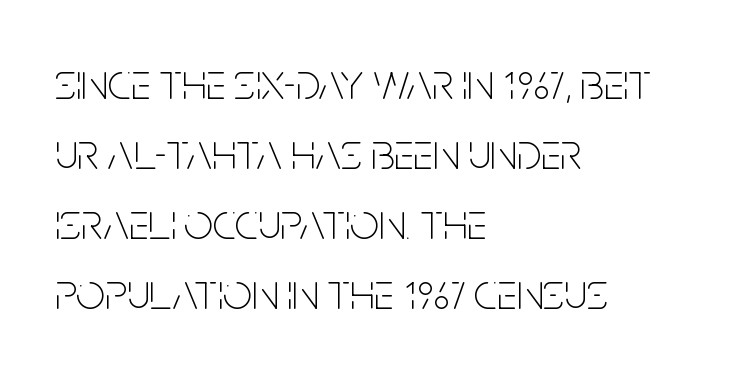
{"serif": "no", "italic": "no", "bold": "no", "weight": "thin", "width": "condensed", "stroke_contrast": "low", "x_height": "large", "monospaced": "no", "underline": "no", "align": "left", "line_spacing": "normal", "line_spacing_ratio": 1.37, "letter_spacing": "normal", "letter_spacing_em": 0.0, "glyph_px": 51}
